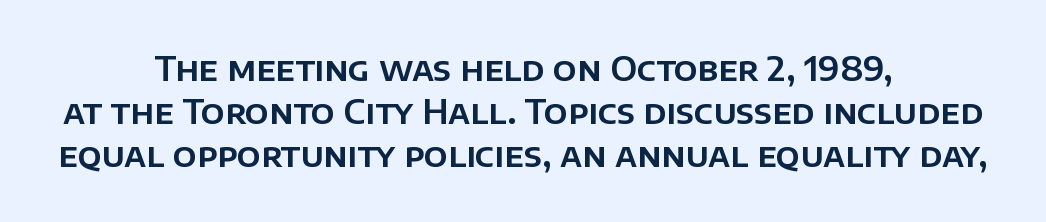
The passage shown is typed in a proportional face where columns would drift. The rendering uses a moderate line-height, typical for paragraphs. Rendered with straight, roman letterforms. Beneath every word, the page is bare.
